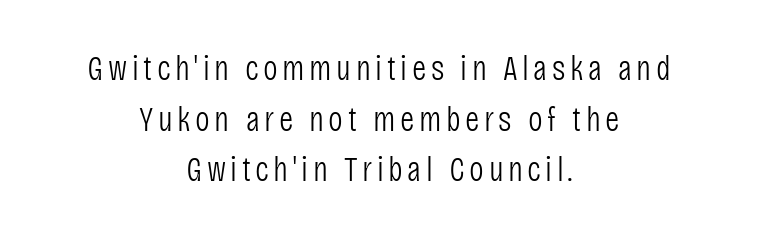
The image shows 35 px light, condensed sans-serif type, upright; set centered, normal line spacing (1.45x), not underlined; low stroke contrast and a large x-height.
